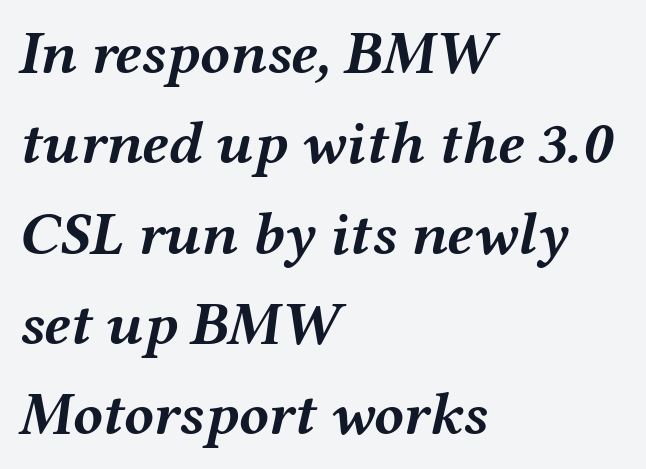
{"italic": "yes", "lean": "right", "slant_degrees": 12, "bold": "yes", "weight": "semibold", "width": "wide", "stroke_contrast": "medium", "x_height": "medium", "monospaced": "no", "underline": "no", "align": "left", "line_spacing": "normal", "line_spacing_ratio": 1.48, "letter_spacing": "normal", "letter_spacing_em": 0.0, "glyph_px": 61}
